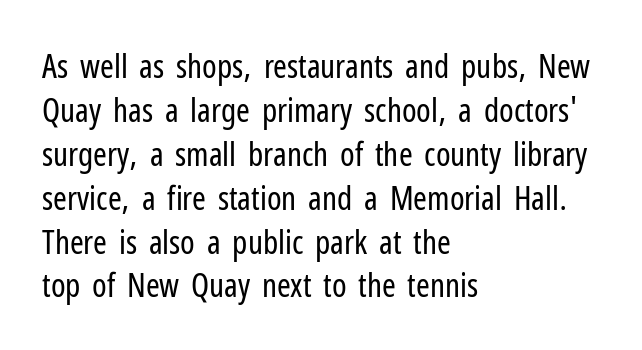
The image shows 33 px regular-weight, condensed sans-serif type, upright; set left-aligned, normal line spacing (1.33x), normal letter spacing, not underlined; low stroke contrast and a medium x-height.
